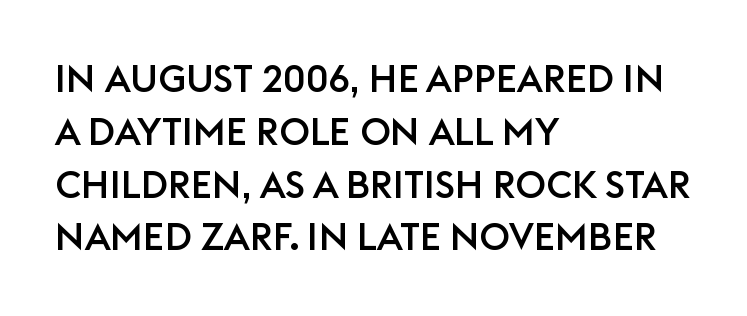
The image shows 38 px sans-serif type, upright; set left-aligned, normal line spacing (1.39x), normal letter spacing, not underlined; low stroke contrast and a large x-height.
